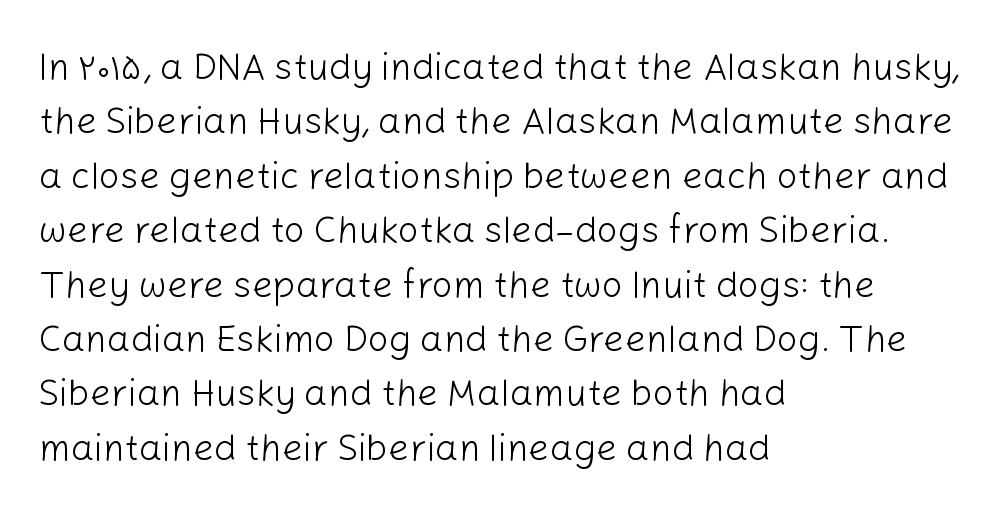
{"serif": "no", "italic": "no", "bold": "no", "weight": "light", "width": "normal", "stroke_contrast": "low", "x_height": "medium", "monospaced": "no", "underline": "no", "align": "left", "line_spacing": "normal", "line_spacing_ratio": 1.47, "letter_spacing": "normal", "letter_spacing_em": 0.0, "glyph_px": 37}
